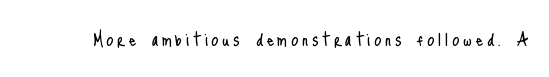
Q: Is the text bold? A: No.
Q: Is the text italic (slanted)? A: No, it is upright.
Q: Is the text underlined? A: No.
